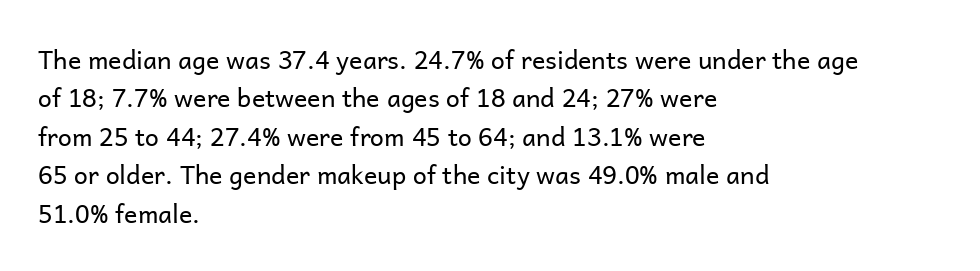
This sample uses an upright cut, with every glyph sitting square on the baseline. The string is rendered with underlining switched off. Tracking value appears to be zero — textbook default spacing. The lines in this sample share a left origin and differ only in where they stop. Vertical spacing — default.
